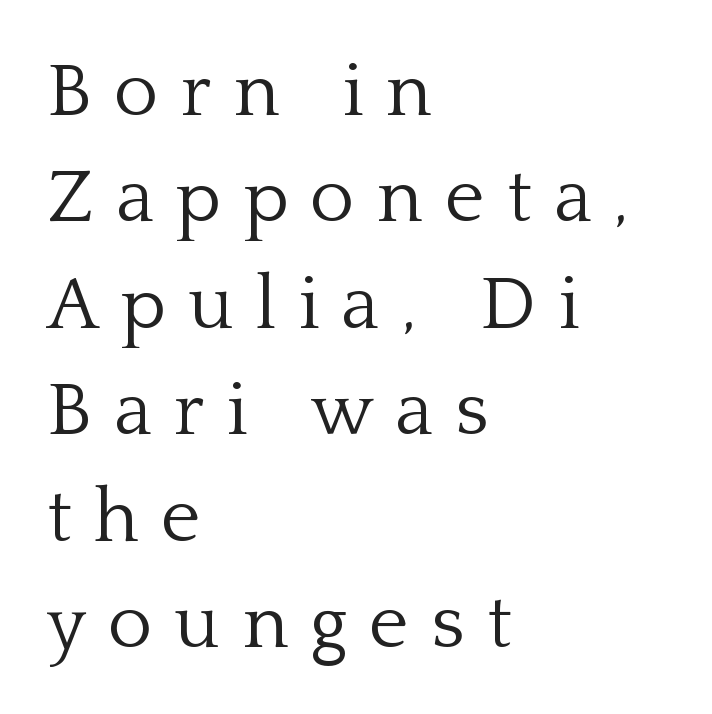
The image shows 76 px light serif type, upright; set left-aligned, normal line spacing (1.4x), unusually wide letter spacing (+0.29 em), not underlined; low stroke contrast and a medium x-height.
